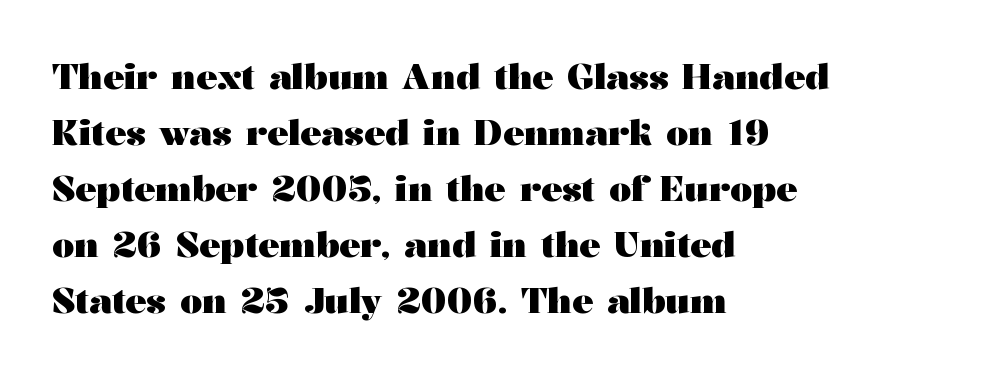
The font's upright variant was chosen for this text. Examine the stroke ends and you'll spot serifs. You could not count columns in this text — the font is proportionally spaced. Horizontally, the lines are justified to the leading edge only. Typographic density is high because the face is bold. These lines keep a tight, regular rhythm from letter to letter.
